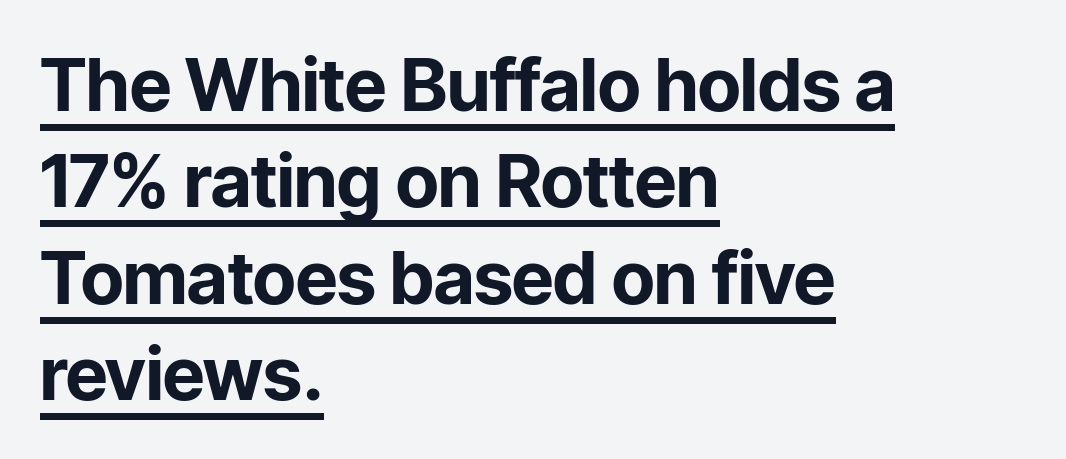
{"serif": "no", "italic": "no", "bold": "yes", "weight": "bold", "width": "normal", "stroke_contrast": "low", "x_height": "medium", "monospaced": "no", "underline": "yes", "align": "left", "line_spacing": "normal", "line_spacing_ratio": 1.32, "letter_spacing": "normal", "letter_spacing_em": 0.0, "glyph_px": 73}
